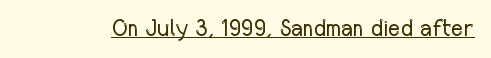
The image shows 23 px text type, upright; set normal letter spacing, underlined.
